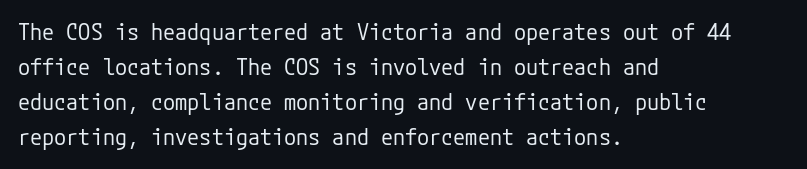
Q: Is the text bold? A: No.
Q: Is the text italic (slanted)? A: No, it is upright.
Q: Is the text underlined? A: No.
Q: How is the paragraph aligned? A: Left-aligned.
Q: Is the spacing between letters normal or unusually wide? A: Normal.
Q: Is the spacing between lines tight, normal or loose? A: Normal.
